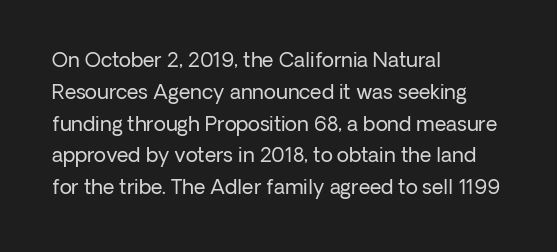
This is not heavy type; no bold has been used. Tracking here is standard; glyphs follow each other at the usual distance. Horizontal bands of white between lines are of average thickness. Underlining? Definitely not there. A student would call this left alignment; a typographer would say flush left, rag right.
